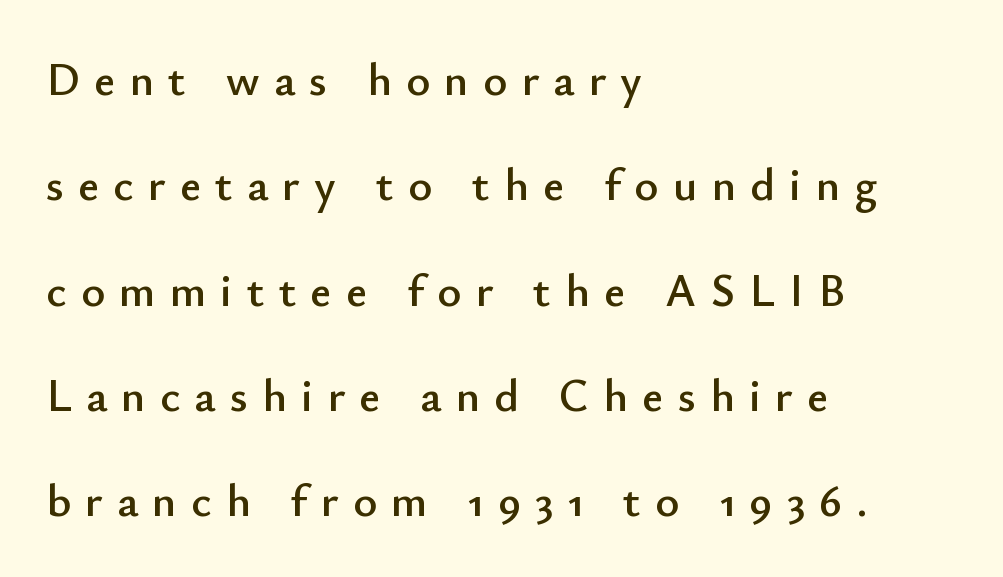
Posture: vertical. Unlike a traditional serif, this face leaves its strokes unadorned. Letters rest on an invisible, unmarked baseline. Display-style spreading of the glyphs; the letterfit is very open.
